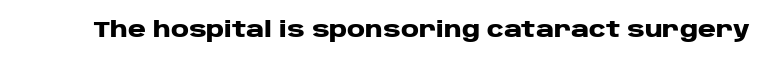
{"italic": "no", "bold": "yes", "underline": "no", "letter_spacing": "normal", "letter_spacing_em": 0.0, "glyph_px": 22}
